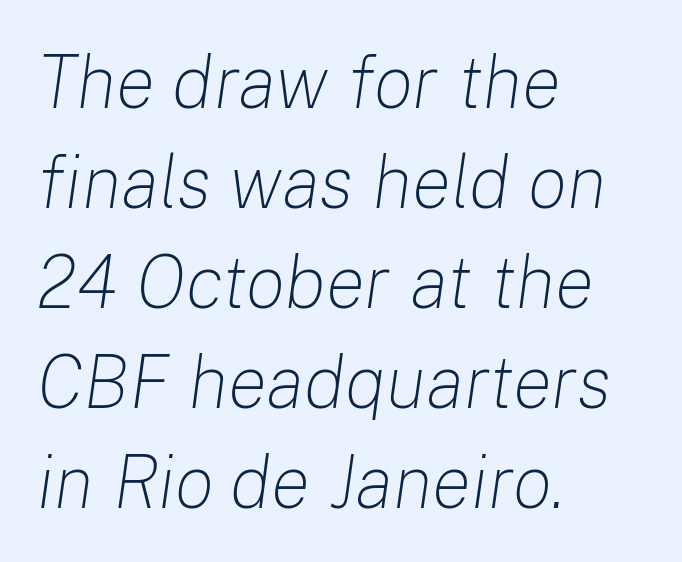
{"italic": "yes", "lean": "right", "slant_degrees": 8, "bold": "no", "weight": "light", "width": "normal", "stroke_contrast": "low", "x_height": "medium", "monospaced": "no", "underline": "no", "align": "left", "line_spacing": "normal", "line_spacing_ratio": 1.35, "letter_spacing": "normal", "letter_spacing_em": 0.0, "glyph_px": 74}
